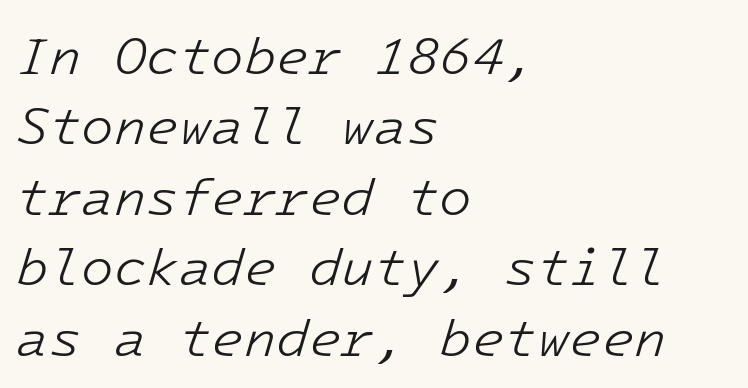
The image shows 53 px light type, italic (leaning right), monospaced; set left-aligned, normal line spacing (1.33x), normal letter spacing, not underlined; low stroke contrast and a medium x-height.
